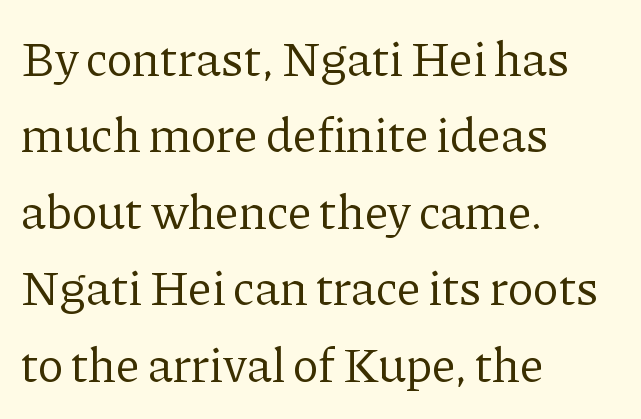
The lines in this sample share a left origin and differ only in where they stop. A light-to-regular cut is what we see here. Serif or sans? Serif — the stroke terminals have little feet. The rows are spaced the way most documents space them. The glyphs are unaccompanied by any horizontal stroke below them.
